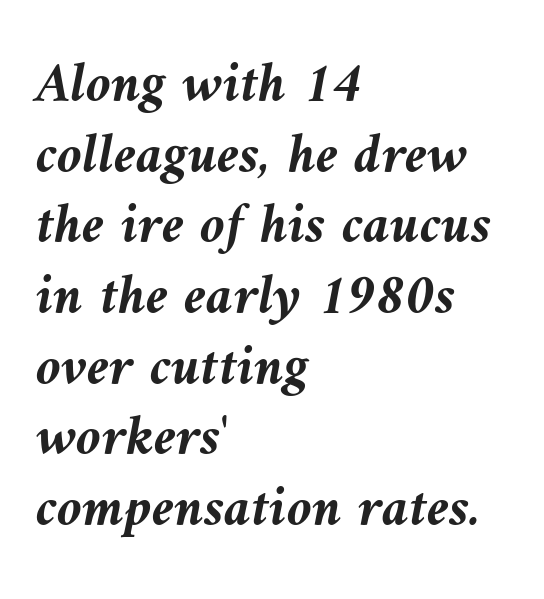
Q: Is the text bold? A: Yes.
Q: Is the text italic (slanted)? A: Yes, it leans left by about 10 degrees.
Q: Is the text underlined? A: No.
Q: How is the paragraph aligned? A: Left-aligned.
Q: Is the spacing between letters normal or unusually wide? A: Normal.
Q: Width (condensed, normal, or wide)? A: Normal.
Q: Stroke contrast? A: Medium.
Q: x-height? A: Medium.
Q: Monospaced? A: No.
